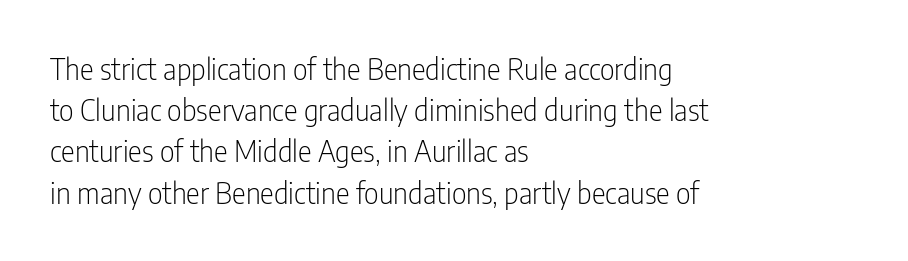
Q: Is the text bold? A: No.
Q: Is the text italic (slanted)? A: No, it is upright.
Q: Is the typeface a serif or a sans-serif typeface? A: Sans-serif.
Q: Is the text underlined? A: No.
Q: How is the paragraph aligned? A: Left-aligned.
Q: Is the spacing between letters normal or unusually wide? A: Normal.
Q: Is the spacing between lines tight, normal or loose? A: Normal.
Q: Width (condensed, normal, or wide)? A: Condensed.
Q: Stroke contrast? A: Low.
Q: x-height? A: Medium.
Q: Monospaced? A: No.
